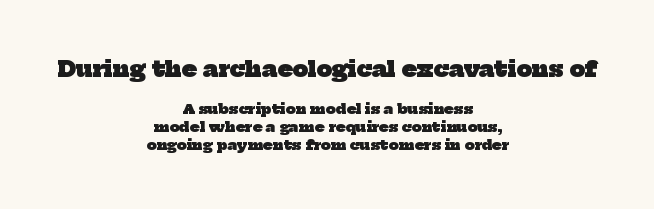
The image shows 22 px bold type; set centered, normal line spacing (1.26x), normal letter spacing, not underlined; the first (top) block is 1.57x larger.
